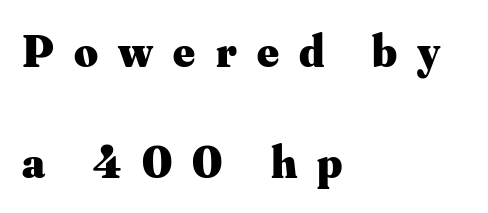
Look at the stroke-to-counter ratio: heavy, a bold. Airy leading. The line texture is sparse and dotted thanks to wide tracking. You can tell from the footed stems that serif type was used.
